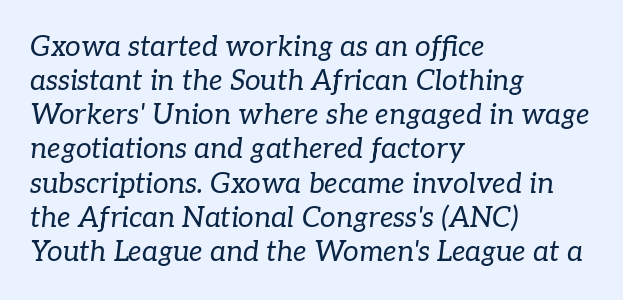
There is no visible air inserted between adjacent glyphs. This sample has the flowing, uneven cadence of proportional lettering. Honestly, there is no underline to notice here at all. Yep, that's italic — everything's leaning. Short and long lines alike share a common starting point at left.
